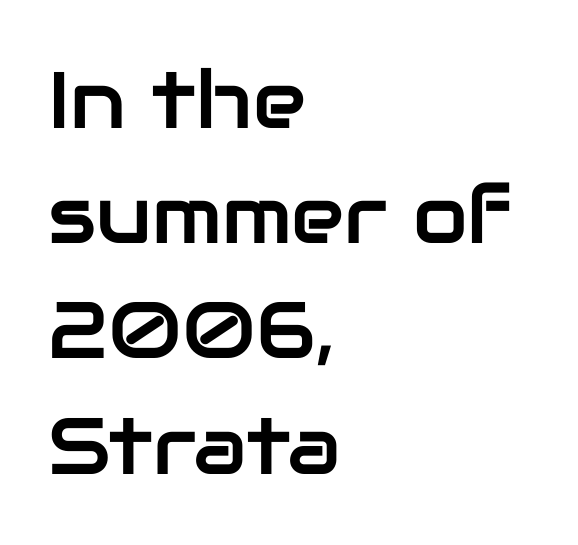
{"serif": "no", "italic": "no", "width": "normal", "stroke_contrast": "low", "x_height": "medium", "monospaced": "no", "underline": "no", "align": "left", "line_spacing": "normal", "line_spacing_ratio": 1.44, "letter_spacing": "normal", "letter_spacing_em": 0.0, "glyph_px": 80}
